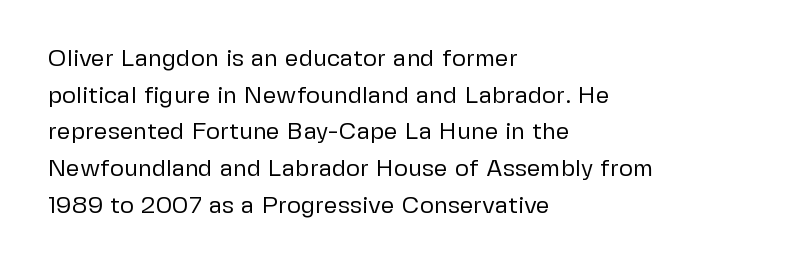
The image shows 24 px text type, upright; set left-aligned, normal line spacing (1.53x), normal letter spacing, not underlined.
